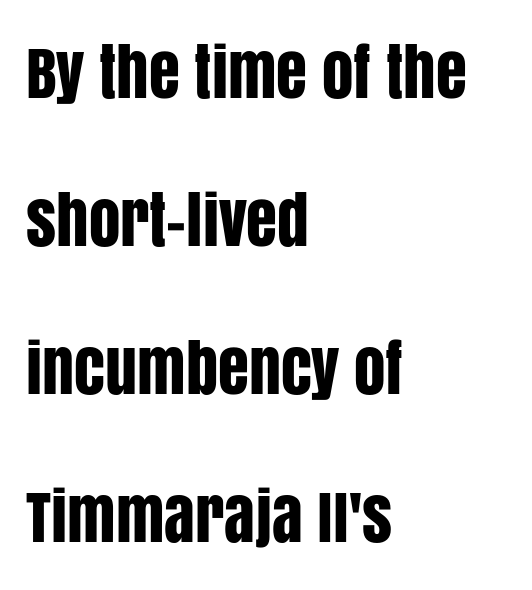
Q: Is the text italic (slanted)? A: No, it is upright.
Q: Is the typeface a serif or a sans-serif typeface? A: Sans-serif.
Q: Is the text underlined? A: No.
Q: How is the paragraph aligned? A: Left-aligned.
Q: Is the spacing between letters normal or unusually wide? A: Normal.
Q: Is the spacing between lines tight, normal or loose? A: Loose.
Q: Width (condensed, normal, or wide)? A: Condensed.
Q: Stroke contrast? A: Low.
Q: x-height? A: Large.
Q: Monospaced? A: No.
